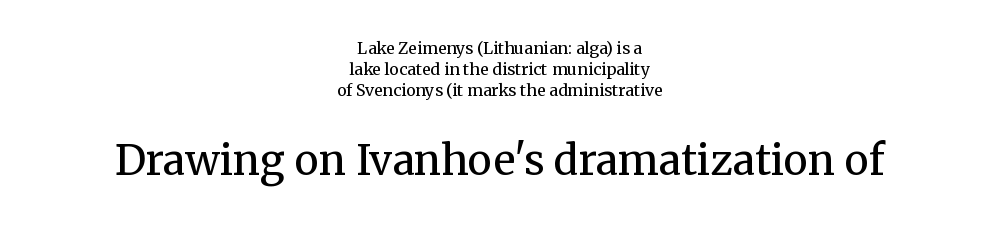
Q: Is the text bold? A: No.
Q: Is the text italic (slanted)? A: No, it is upright.
Q: Is the typeface a serif or a sans-serif typeface? A: Serif.
Q: Is the text underlined? A: No.
Q: How is the paragraph aligned? A: Centered.
Q: Is the spacing between letters normal or unusually wide? A: Normal.
Q: Is the spacing between lines tight, normal or loose? A: Normal.
Q: Which block of text is set in a larger size, the first (top) or the second (bottom)? A: The second (bottom) one.
Q: Width (condensed, normal, or wide)? A: Normal.
Q: Stroke contrast? A: Medium.
Q: x-height? A: Medium.
Q: Monospaced? A: No.
